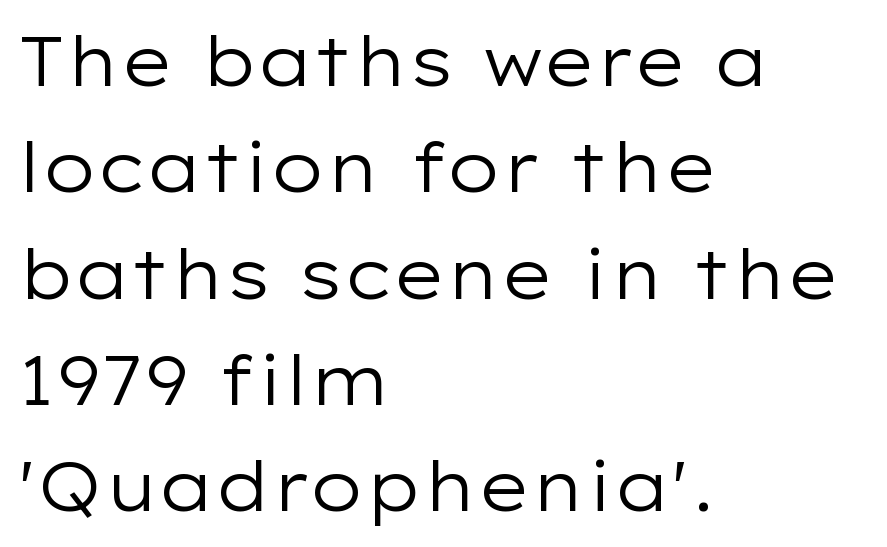
The image shows 69 px regular-weight, wide sans-serif type, upright; set left-aligned, normal line spacing (1.54x), normal letter spacing, not underlined; low stroke contrast and a medium x-height.
